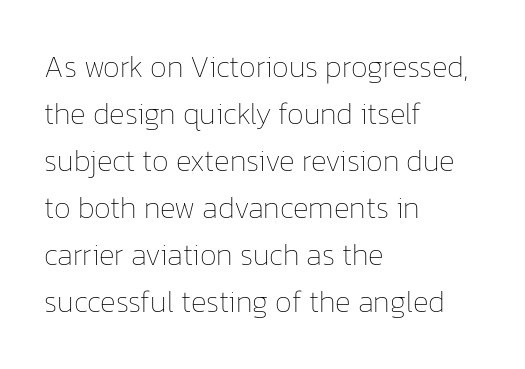
The image shows 30 px thin type, upright; set left-aligned, normal line spacing (1.57x), normal letter spacing, not underlined; low stroke contrast and a medium x-height.
